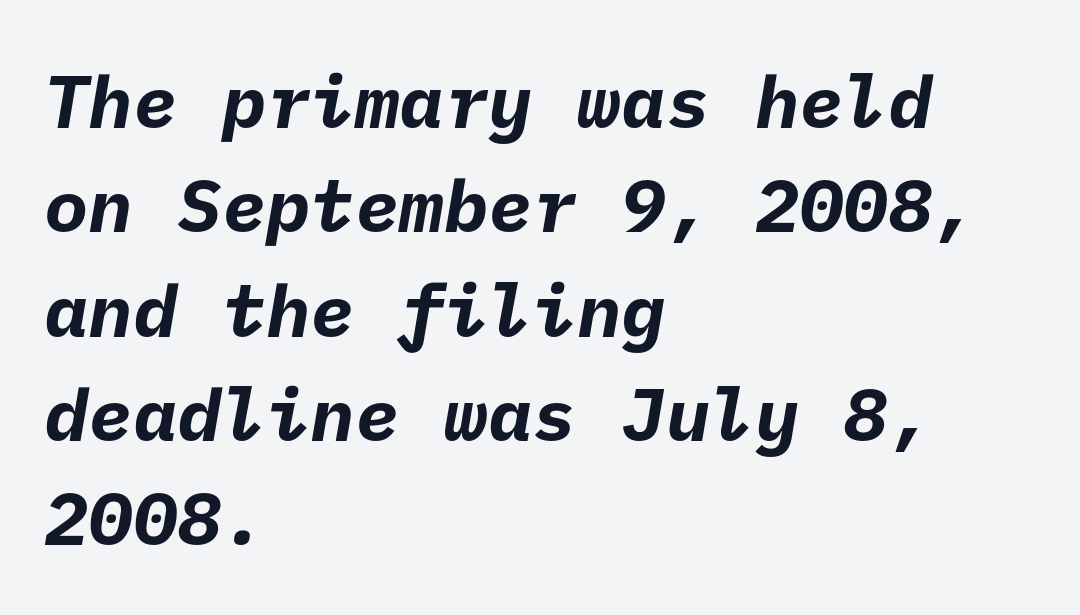
{"serif": "no", "bold": "yes", "weight": "bold", "width": "normal", "stroke_contrast": "low", "x_height": "medium", "underline": "no", "align": "left", "line_spacing": "normal", "line_spacing_ratio": 1.41, "letter_spacing": "normal", "letter_spacing_em": 0.0, "glyph_px": 74}
